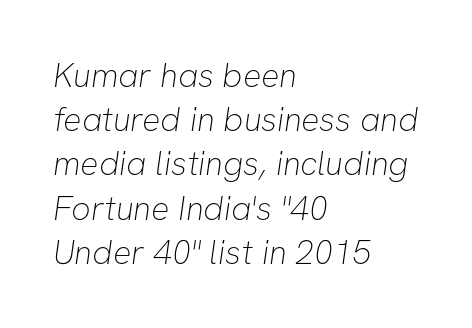
Regarding serifs, this sample does without them. Teacher's note: observe the even left margin — that is flush-left alignment. The characters are drawn with everyday or finer stroke widths. Is the letter spacing exaggerated? No — it looks like the ordinary default. Proportional: the letters do not fall into vertical columns.
